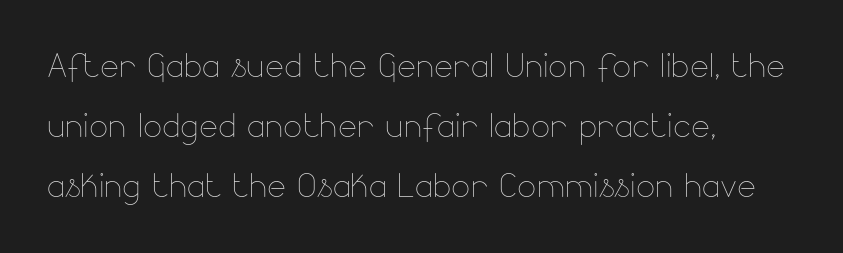
The image shows 45 px thin type, upright; set left-aligned, normal line spacing (1.33x), normal letter spacing, not underlined; low stroke contrast and a small x-height.
